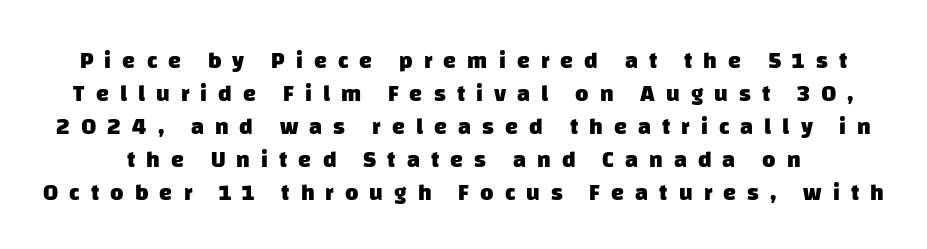
The image shows 23 px bold type; set normal line spacing (1.43x), unusually wide letter spacing (+0.48 em), not underlined.
